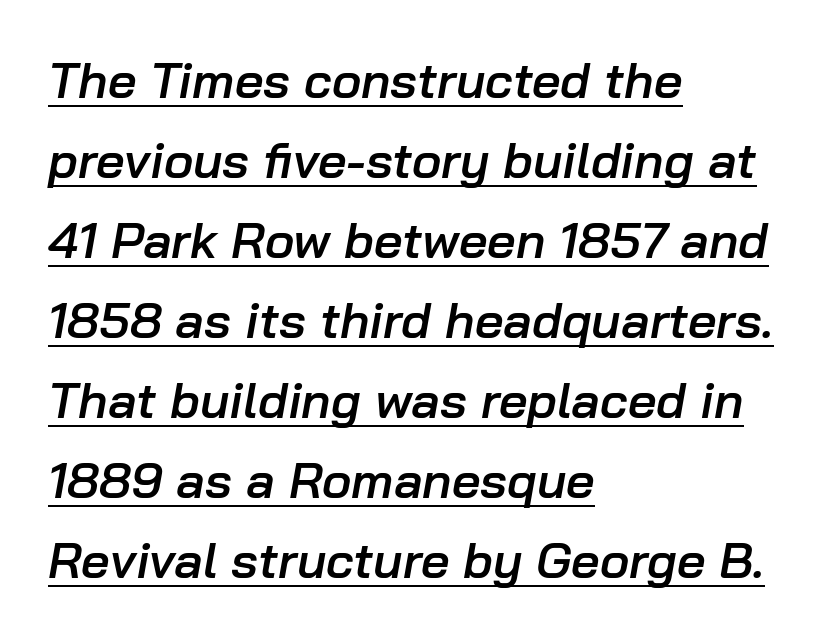
{"italic": "yes", "lean": "right", "slant_degrees": 10, "bold": "semi", "weight": "semibold", "width": "normal", "stroke_contrast": "low", "x_height": "medium", "monospaced": "no", "underline": "yes", "align": "left", "line_spacing": "normal", "line_spacing_ratio": 1.6, "letter_spacing": "normal", "letter_spacing_em": 0.0, "glyph_px": 50}
